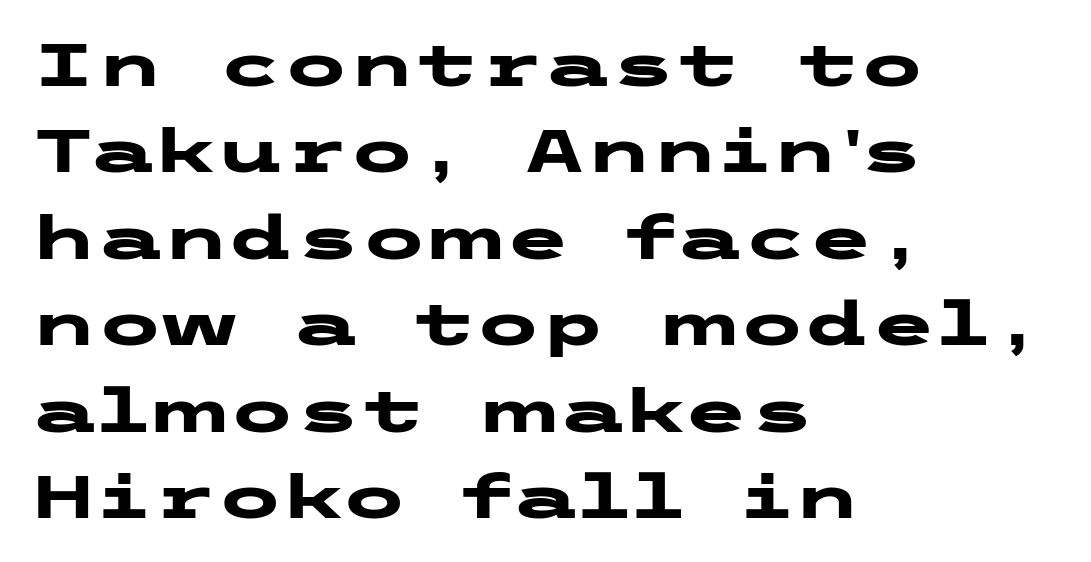
{"serif": "no", "italic": "no", "bold": "yes", "weight": "heavy", "width": "wide", "stroke_contrast": "low", "x_height": "medium", "underline": "no", "align": "left", "line_spacing": "normal", "line_spacing_ratio": 1.44, "letter_spacing": "normal", "letter_spacing_em": 0.0, "glyph_px": 60}
